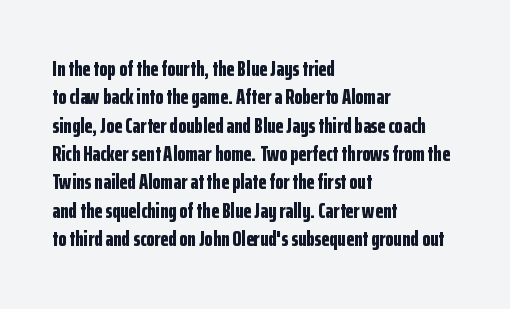
The image shows 21 px bold type, upright; set left-aligned, normal line spacing (1.35x), normal letter spacing, not underlined.
